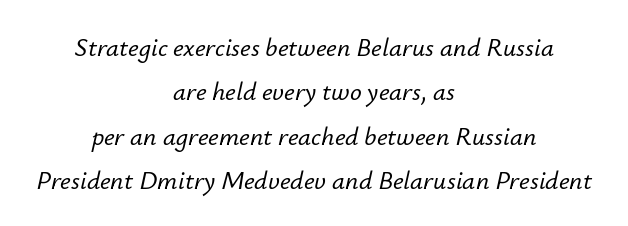
This sample is center-justified, so both line endings float freely. An italicized treatment has been applied to the whole sample. Does extra space separate the letters? No, they use regular spacing. Type without underlining.
